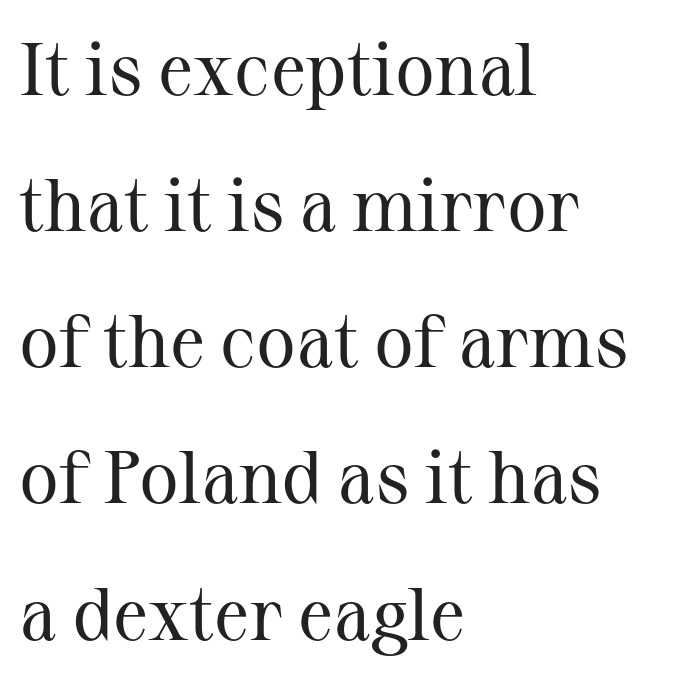
Words appear dense and cohesive because spacing is normal. Each line starts at the same left margin while the right side varies. Rule under the text: the space is simply empty. The cut favours lightness, reaching ordinary text weight at its darkest.
